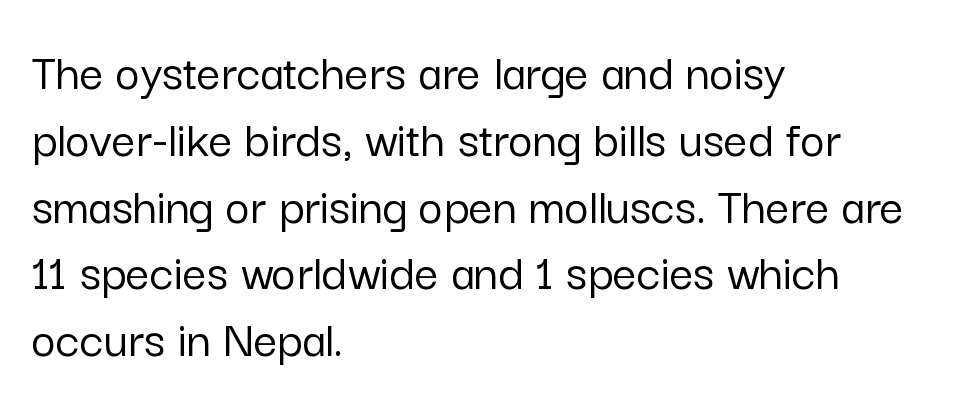
The image shows 53 px sans-serif type, upright; set left-aligned, normal line spacing (1.26x), normal letter spacing, not underlined; low stroke contrast and a medium x-height.
